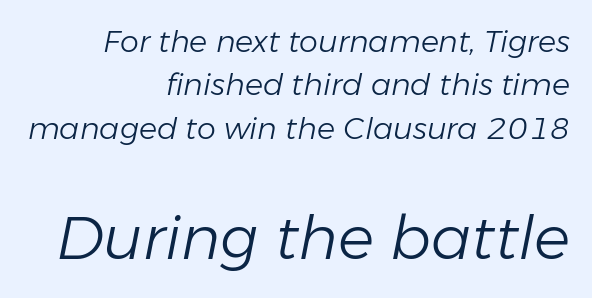
Q: Is the text bold? A: No.
Q: Is the text italic (slanted)? A: Yes, it leans right by about 11 degrees.
Q: Is the text underlined? A: No.
Q: How is the paragraph aligned? A: Right-aligned.
Q: Is the spacing between letters normal or unusually wide? A: Normal.
Q: Is the spacing between lines tight, normal or loose? A: Normal.
Q: Which block of text is set in a larger size, the first (top) or the second (bottom)? A: The second (bottom) one.
Q: Width (condensed, normal, or wide)? A: Normal.
Q: Stroke contrast? A: Low.
Q: x-height? A: Medium.
Q: Monospaced? A: No.
